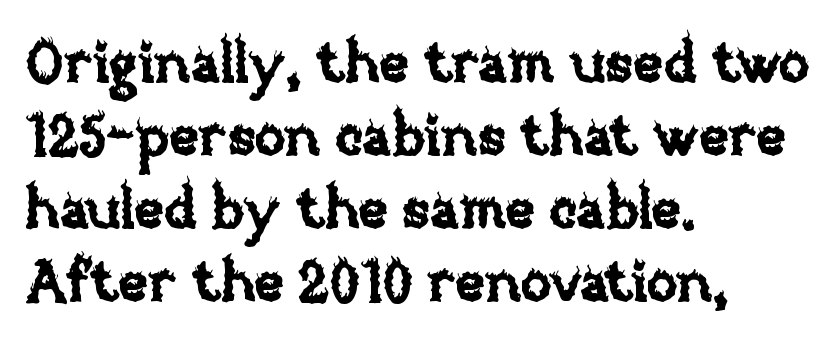
The image shows 57 px text type, upright; set left-aligned, normal line spacing (1.28x), normal letter spacing, not underlined; low stroke contrast and a large x-height.
